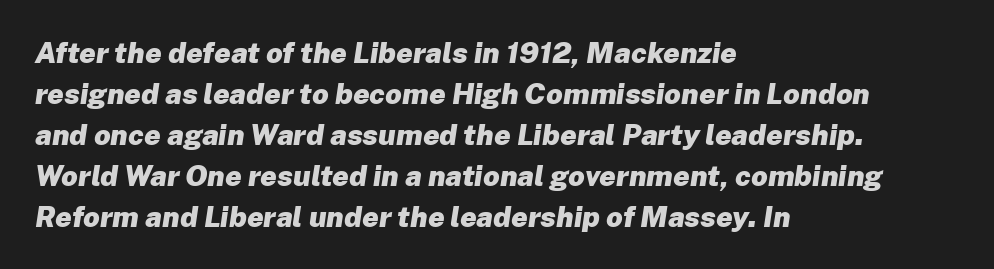
{"italic": "yes", "lean": "right", "slant_degrees": 8, "bold": "yes", "weight": "heavy", "width": "normal", "stroke_contrast": "low", "x_height": "medium", "monospaced": "no", "underline": "no", "align": "left", "line_spacing": "normal", "line_spacing_ratio": 1.41, "letter_spacing": "normal", "letter_spacing_em": 0.0, "glyph_px": 29}
